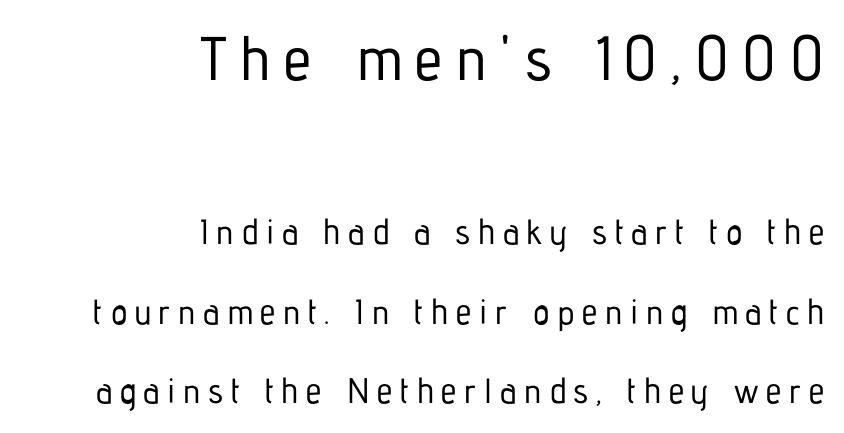
Q: Is the text italic (slanted)? A: No, it is upright.
Q: Is the typeface a serif or a sans-serif typeface? A: Sans-serif.
Q: Is the text underlined? A: No.
Q: How is the paragraph aligned? A: Right-aligned.
Q: Is the spacing between letters normal or unusually wide? A: Unusually wide.
Q: Is the spacing between lines tight, normal or loose? A: Loose.
Q: Which block of text is set in a larger size, the first (top) or the second (bottom)? A: The first (top) one.
Q: Width (condensed, normal, or wide)? A: Condensed.
Q: Stroke contrast? A: Low.
Q: x-height? A: Medium.
Q: Monospaced? A: No.
